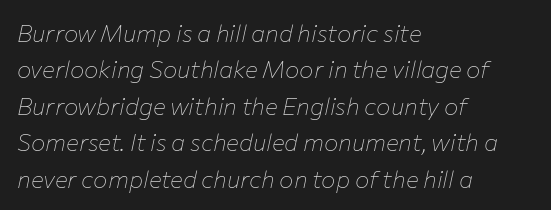
The image shows 24 px text type, italic (leaning right); set left-aligned, normal line spacing (1.52x), normal letter spacing, not underlined.
